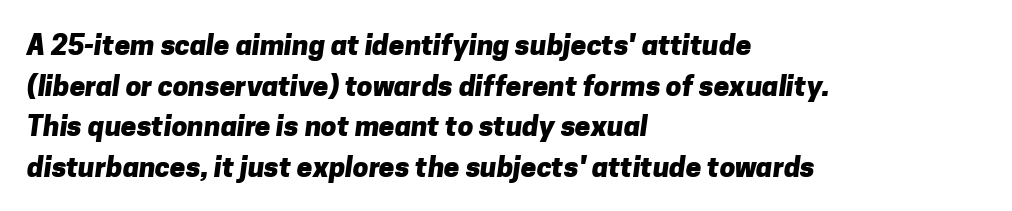
Q: Is the text bold? A: Yes.
Q: Is the typeface a serif or a sans-serif typeface? A: Sans-serif.
Q: Is the text underlined? A: No.
Q: How is the paragraph aligned? A: Left-aligned.
Q: Is the spacing between letters normal or unusually wide? A: Normal.
Q: Is the spacing between lines tight, normal or loose? A: Normal.
Q: Width (condensed, normal, or wide)? A: Normal.
Q: Stroke contrast? A: Low.
Q: x-height? A: Medium.
Q: Monospaced? A: No.
